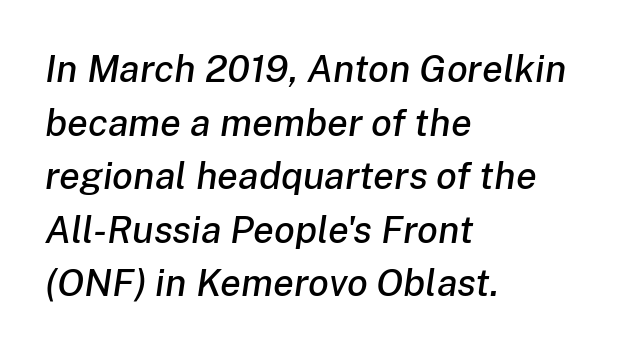
Q: Is the text italic (slanted)? A: Yes, it leans right by about 8 degrees.
Q: Is the text underlined? A: No.
Q: How is the paragraph aligned? A: Left-aligned.
Q: Is the spacing between letters normal or unusually wide? A: Normal.
Q: Is the spacing between lines tight, normal or loose? A: Normal.
Q: Width (condensed, normal, or wide)? A: Normal.
Q: Stroke contrast? A: Low.
Q: x-height? A: Medium.
Q: Monospaced? A: No.
